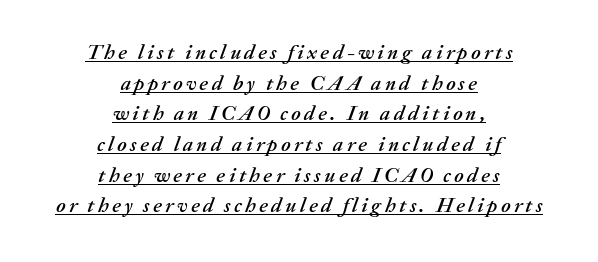
The image shows 21 px text type, italic (leaning right); set centered, normal line spacing (1.46x), underlined.
